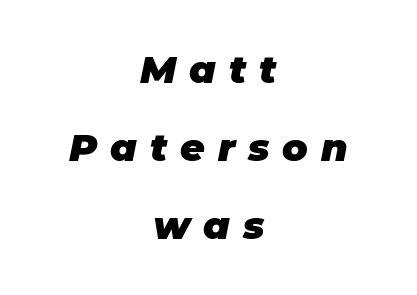
Q: Is the text bold? A: Yes.
Q: Is the text italic (slanted)? A: Yes, it leans right by about 11 degrees.
Q: Is the text underlined? A: No.
Q: How is the paragraph aligned? A: Centered.
Q: Is the spacing between letters normal or unusually wide? A: Unusually wide.
Q: Is the spacing between lines tight, normal or loose? A: Loose.
Q: Width (condensed, normal, or wide)? A: Normal.
Q: Stroke contrast? A: Low.
Q: x-height? A: Large.
Q: Monospaced? A: No.
